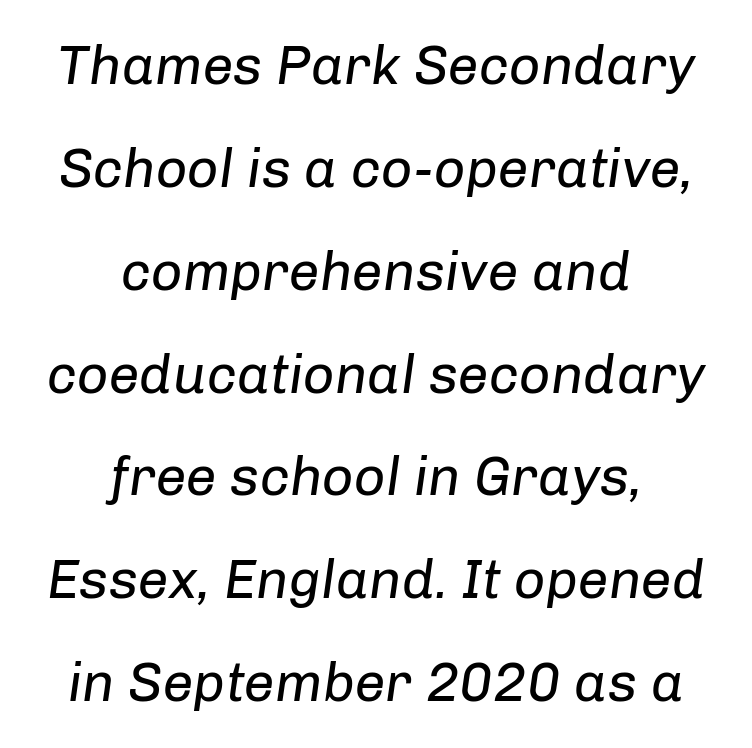
Spacing between characters is what you'd get straight out of the box. A light-to-regular cut is what we see here. Neither beginnings nor endings align; midpoints do. The gap between lines stays unmarked. Think of a printed novel: that variable character pitch is what you see here. Every character sits at an angle, as italics do.
